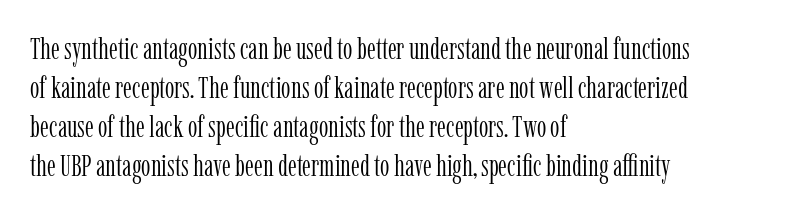
The image shows 30 px light, condensed serif type, upright; set left-aligned, normal line spacing (1.3x), normal letter spacing, not underlined; low stroke contrast and a medium x-height.
